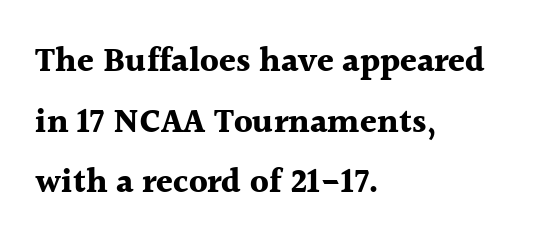
Look at the stroke-to-counter ratio: heavy, a bold. You could call the tracking neutral — neither tight nor loose. The face used here is proportionally spaced, like ordinary book or web type. Italic? Not at all — the glyphs are vertical. Nobody drew a line under any word here. Is this a sans? No — the strokes have serifs.
